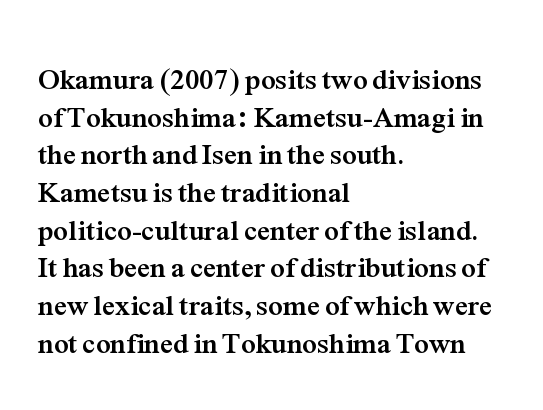
Q: Is the text bold? A: Yes.
Q: Is the text italic (slanted)? A: No, it is upright.
Q: Is the typeface a serif or a sans-serif typeface? A: Serif.
Q: Is the text underlined? A: No.
Q: How is the paragraph aligned? A: Left-aligned.
Q: Is the spacing between letters normal or unusually wide? A: Normal.
Q: Is the spacing between lines tight, normal or loose? A: Normal.
Q: Width (condensed, normal, or wide)? A: Normal.
Q: Stroke contrast? A: Medium.
Q: x-height? A: Medium.
Q: Monospaced? A: No.
